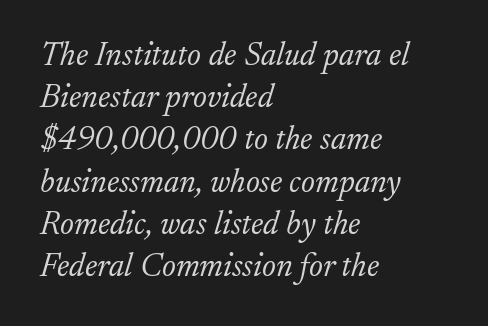
Q: Is the text bold? A: No.
Q: Is the text italic (slanted)? A: Yes, it leans right by about 17 degrees.
Q: Is the typeface a serif or a sans-serif typeface? A: Serif.
Q: Is the text underlined? A: No.
Q: How is the paragraph aligned? A: Left-aligned.
Q: Is the spacing between letters normal or unusually wide? A: Normal.
Q: Is the spacing between lines tight, normal or loose? A: Normal.
Q: Width (condensed, normal, or wide)? A: Normal.
Q: Stroke contrast? A: Low.
Q: x-height? A: Small.
Q: Monospaced? A: No.
